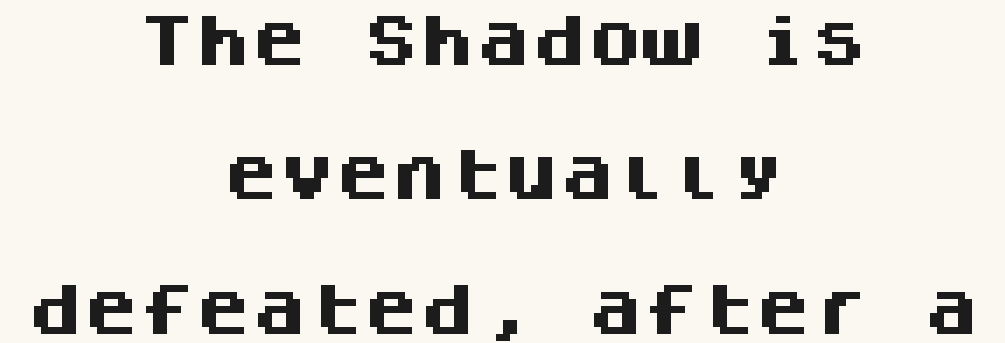
The image shows 56 px heavy sans-serif type, upright, monospaced; set centered, loose line spacing (2.4x), normal letter spacing, not underlined; medium stroke contrast and a large x-height.
